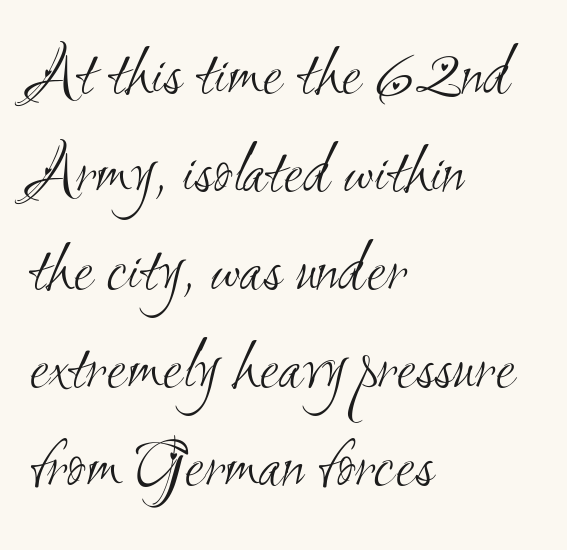
{"serif": "no", "bold": "no", "weight": "light", "width": "condensed", "stroke_contrast": "medium", "x_height": "small", "monospaced": "no", "underline": "no", "align": "left", "line_spacing": "normal", "line_spacing_ratio": 1.38, "letter_spacing": "normal", "letter_spacing_em": 0.0, "glyph_px": 71}
